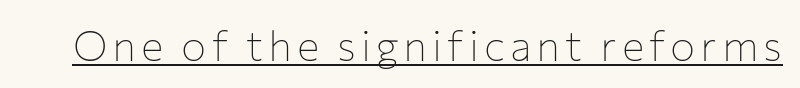
{"serif": "no", "italic": "no", "bold": "no", "weight": "thin", "width": "normal", "stroke_contrast": "low", "x_height": "medium", "monospaced": "no", "underline": "yes", "glyph_px": 42}
